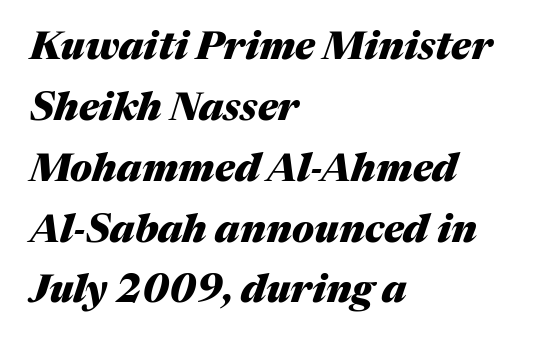
The image shows 39 px heavy type, italic (leaning right); set left-aligned, normal line spacing (1.56x), normal letter spacing, not underlined; medium stroke contrast and a medium x-height.
